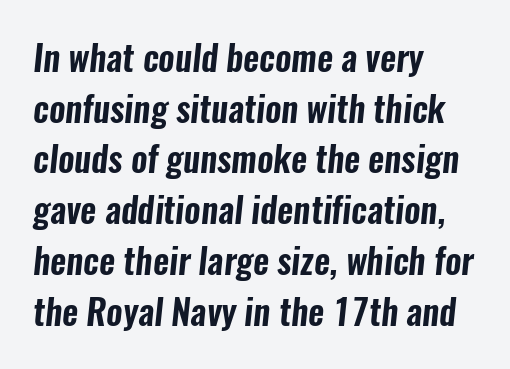
Q: Is the typeface a serif or a sans-serif typeface? A: Sans-serif.
Q: Is the text underlined? A: No.
Q: How is the paragraph aligned? A: Left-aligned.
Q: Is the spacing between letters normal or unusually wide? A: Normal.
Q: Is the spacing between lines tight, normal or loose? A: Normal.
Q: Width (condensed, normal, or wide)? A: Condensed.
Q: Stroke contrast? A: Low.
Q: x-height? A: Medium.
Q: Monospaced? A: No.
